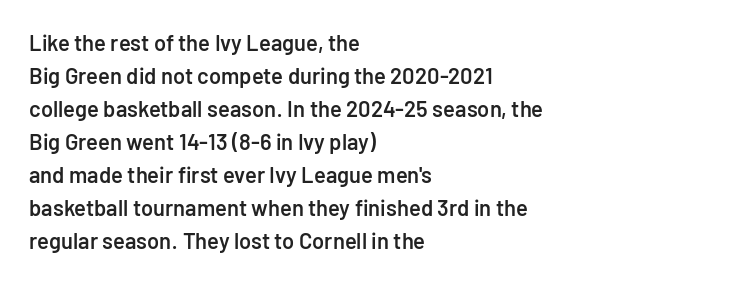
Q: Is the text bold? A: Semi-bold.
Q: Is the text italic (slanted)? A: No, it is upright.
Q: Is the text underlined? A: No.
Q: How is the paragraph aligned? A: Left-aligned.
Q: Is the spacing between letters normal or unusually wide? A: Normal.
Q: Is the spacing between lines tight, normal or loose? A: Normal.
